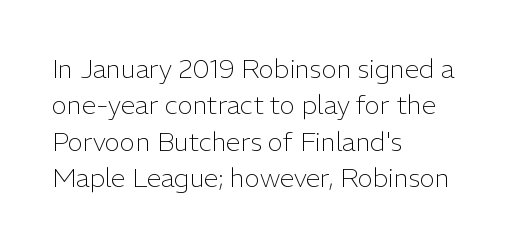
Q: Is the text bold? A: No.
Q: Is the text italic (slanted)? A: No, it is upright.
Q: Is the text underlined? A: No.
Q: How is the paragraph aligned? A: Left-aligned.
Q: Is the spacing between letters normal or unusually wide? A: Normal.
Q: Is the spacing between lines tight, normal or loose? A: Normal.
